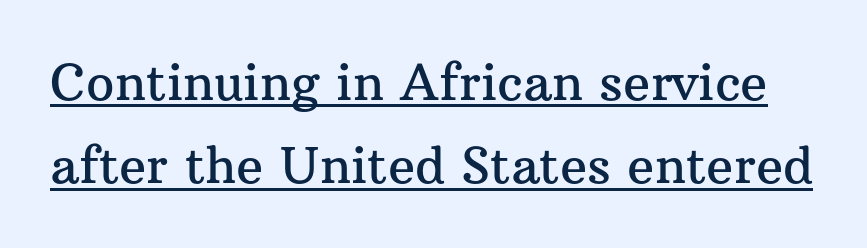
Q: Is the text italic (slanted)? A: No, it is upright.
Q: Is the typeface a serif or a sans-serif typeface? A: Serif.
Q: Is the text underlined? A: Yes.
Q: Is the spacing between letters normal or unusually wide? A: Normal.
Q: Is the spacing between lines tight, normal or loose? A: Normal.
Q: Width (condensed, normal, or wide)? A: Normal.
Q: Stroke contrast? A: Medium.
Q: x-height? A: Medium.
Q: Monospaced? A: No.
